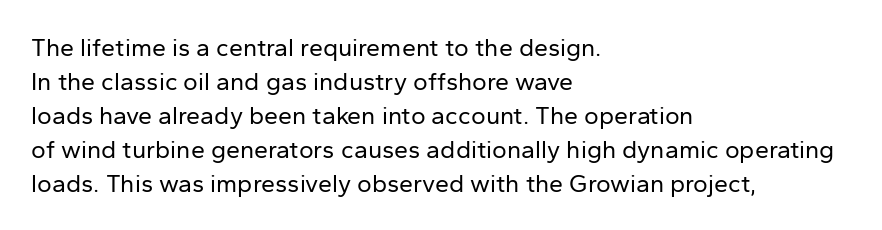
Q: Is the text bold? A: No.
Q: Is the text italic (slanted)? A: No, it is upright.
Q: Is the text underlined? A: No.
Q: How is the paragraph aligned? A: Left-aligned.
Q: Is the spacing between letters normal or unusually wide? A: Normal.
Q: Is the spacing between lines tight, normal or loose? A: Normal.
